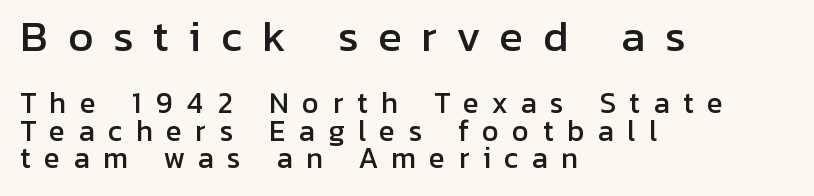
The image shows 40 px sans-serif type, upright; set left-aligned, tight line spacing (1.01x), unusually wide letter spacing (+0.49 em), not underlined; the first (top) block is 1.48x larger; low stroke contrast and a medium x-height.
